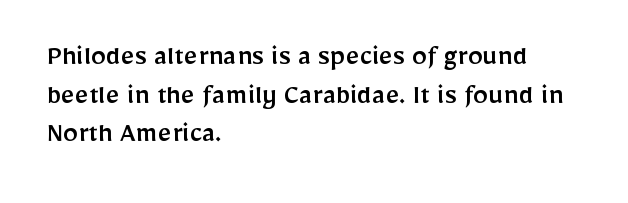
The image shows 30 px sans-serif type, upright; set left-aligned, normal line spacing (1.29x), normal letter spacing, not underlined; low stroke contrast and a medium x-height.
